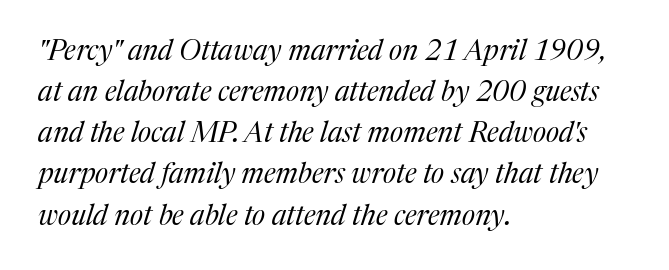
Q: Is the text bold? A: No.
Q: Is the text italic (slanted)? A: Yes, it leans right by about 17 degrees.
Q: Is the typeface a serif or a sans-serif typeface? A: Serif.
Q: Is the text underlined? A: No.
Q: How is the paragraph aligned? A: Left-aligned.
Q: Is the spacing between letters normal or unusually wide? A: Normal.
Q: Is the spacing between lines tight, normal or loose? A: Normal.
Q: Width (condensed, normal, or wide)? A: Normal.
Q: Stroke contrast? A: Medium.
Q: x-height? A: Medium.
Q: Monospaced? A: No.
